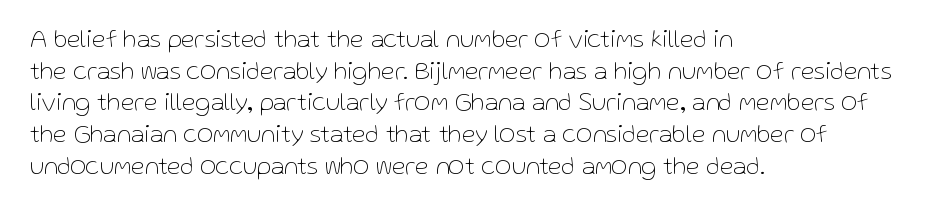
The characters are drawn with everyday or finer stroke widths. The string is rendered with underlining switched off. Leading matches the norm, producing a regular column. This sample uses plain, unmodified letter spacing.
